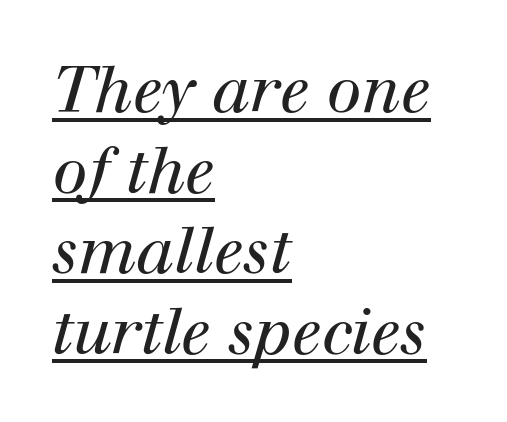
Q: Is the text bold? A: No.
Q: Is the text italic (slanted)? A: Yes, it leans right by about 12 degrees.
Q: Is the typeface a serif or a sans-serif typeface? A: Serif.
Q: Is the text underlined? A: Yes.
Q: How is the paragraph aligned? A: Left-aligned.
Q: Is the spacing between letters normal or unusually wide? A: Normal.
Q: Is the spacing between lines tight, normal or loose? A: Normal.
Q: Width (condensed, normal, or wide)? A: Normal.
Q: Stroke contrast? A: High.
Q: x-height? A: Medium.
Q: Monospaced? A: No.
